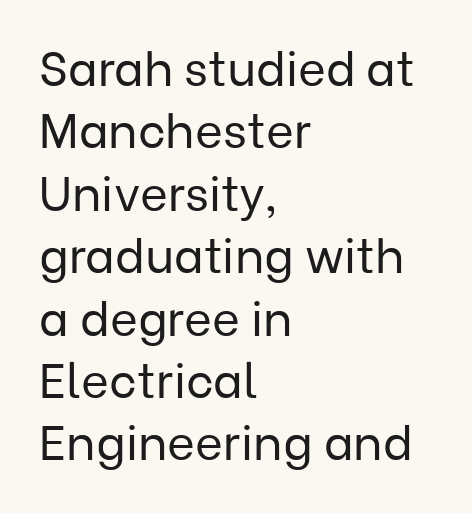
{"serif": "no", "italic": "no", "bold": "no", "weight": "regular", "width": "normal", "stroke_contrast": "low", "x_height": "medium", "monospaced": "no", "underline": "no", "align": "left", "line_spacing": "normal", "line_spacing_ratio": 1.3, "letter_spacing": "normal", "letter_spacing_em": 0.0, "glyph_px": 48}
